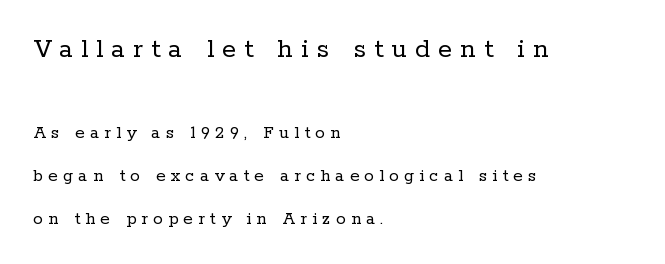
What stands out about the letter spacing? Its width — letters are far apart. The face used here is proportionally spaced, like ordinary book or web type. Block one is the big one; block two sits smaller underneath. Casual observation: everything's shoved over to the left. Do the letters lean? They stand straight.
